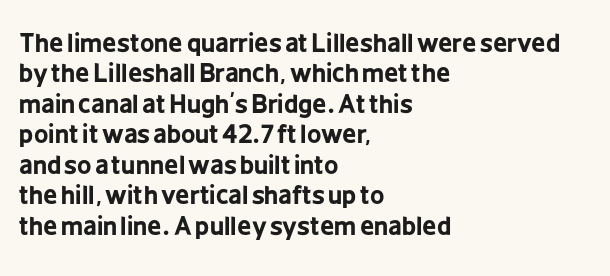
Q: Is the text bold? A: Yes.
Q: Is the text italic (slanted)? A: No, it is upright.
Q: Is the text underlined? A: No.
Q: How is the paragraph aligned? A: Left-aligned.
Q: Is the spacing between letters normal or unusually wide? A: Normal.
